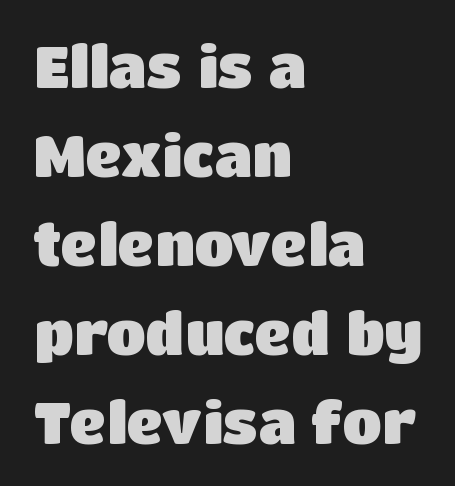
The image shows 57 px heavy sans-serif type, upright; set left-aligned, normal line spacing (1.56x), normal letter spacing, not underlined; low stroke contrast and a large x-height.
